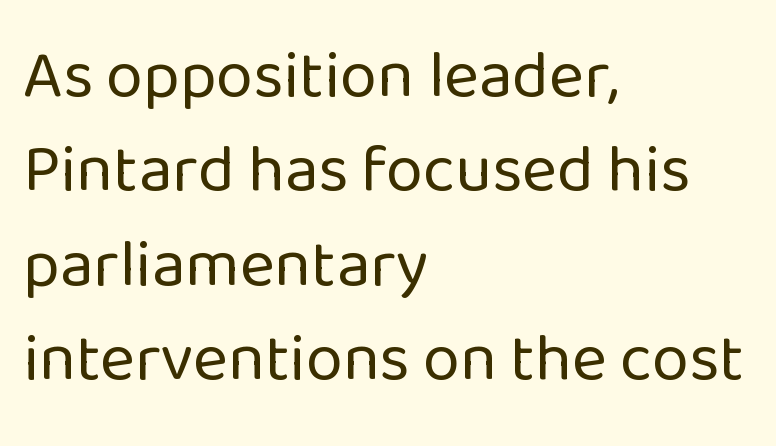
{"serif": "no", "italic": "no", "bold": "no", "weight": "regular", "width": "normal", "stroke_contrast": "low", "x_height": "medium", "monospaced": "no", "underline": "no", "align": "left", "line_spacing": "normal", "line_spacing_ratio": 1.41, "letter_spacing": "normal", "letter_spacing_em": 0.0, "glyph_px": 67}
